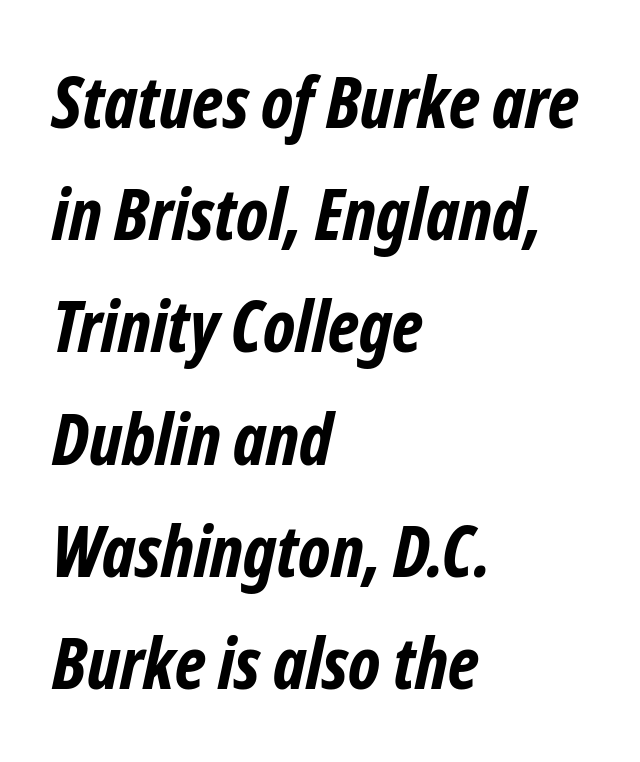
The image shows 71 px bold, condensed sans-serif type; set left-aligned, normal line spacing (1.58x), normal letter spacing, not underlined; low stroke contrast and a medium x-height.
